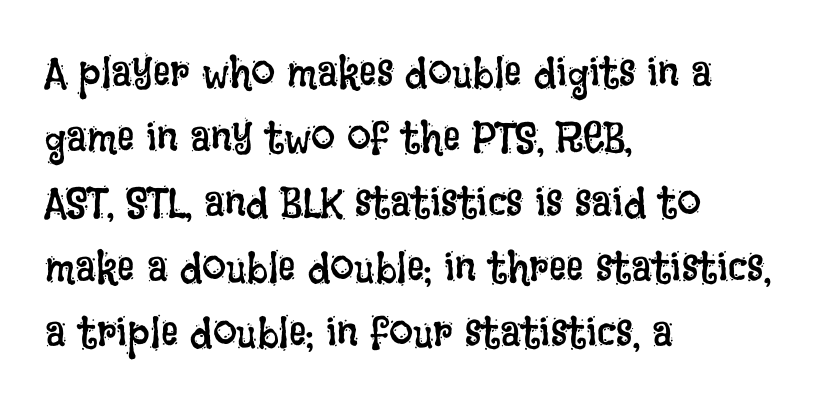
Q: Is the text bold? A: No.
Q: Is the text italic (slanted)? A: No, it is upright.
Q: Is the text underlined? A: No.
Q: How is the paragraph aligned? A: Left-aligned.
Q: Is the spacing between letters normal or unusually wide? A: Normal.
Q: Is the spacing between lines tight, normal or loose? A: Normal.
Q: Width (condensed, normal, or wide)? A: Condensed.
Q: Stroke contrast? A: Low.
Q: x-height? A: Large.
Q: Monospaced? A: No.
